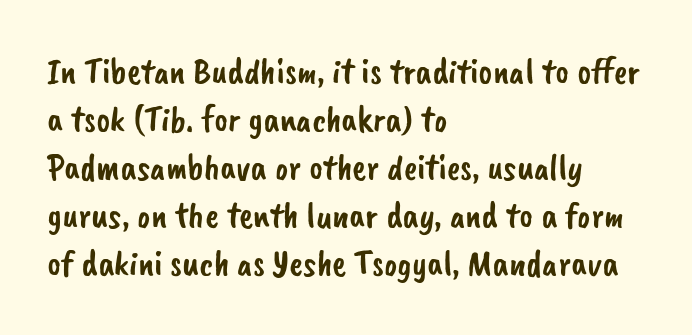
{"serif": "no", "width": "normal", "stroke_contrast": "low", "x_height": "small", "monospaced": "no", "underline": "no", "align": "left", "line_spacing": "normal", "line_spacing_ratio": 1.3, "letter_spacing": "normal", "letter_spacing_em": 0.0, "glyph_px": 37}
